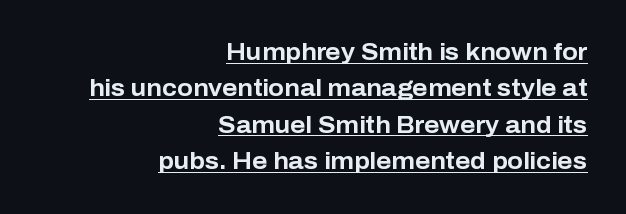
Q: Is the text bold? A: Yes.
Q: Is the text italic (slanted)? A: No, it is upright.
Q: Is the text underlined? A: Yes.
Q: How is the paragraph aligned? A: Right-aligned.
Q: Is the spacing between letters normal or unusually wide? A: Normal.
Q: Is the spacing between lines tight, normal or loose? A: Normal.
